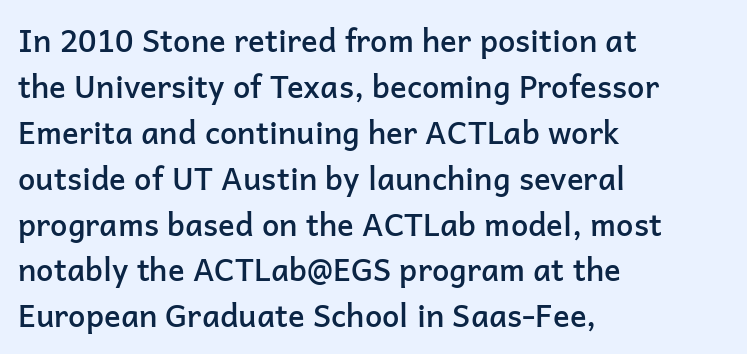
Q: Is the text bold? A: Semi-bold.
Q: Is the text italic (slanted)? A: No, it is upright.
Q: Is the typeface a serif or a sans-serif typeface? A: Sans-serif.
Q: Is the text underlined? A: No.
Q: How is the paragraph aligned? A: Left-aligned.
Q: Is the spacing between letters normal or unusually wide? A: Normal.
Q: Is the spacing between lines tight, normal or loose? A: Normal.
Q: Width (condensed, normal, or wide)? A: Normal.
Q: Stroke contrast? A: Low.
Q: x-height? A: Medium.
Q: Monospaced? A: No.
